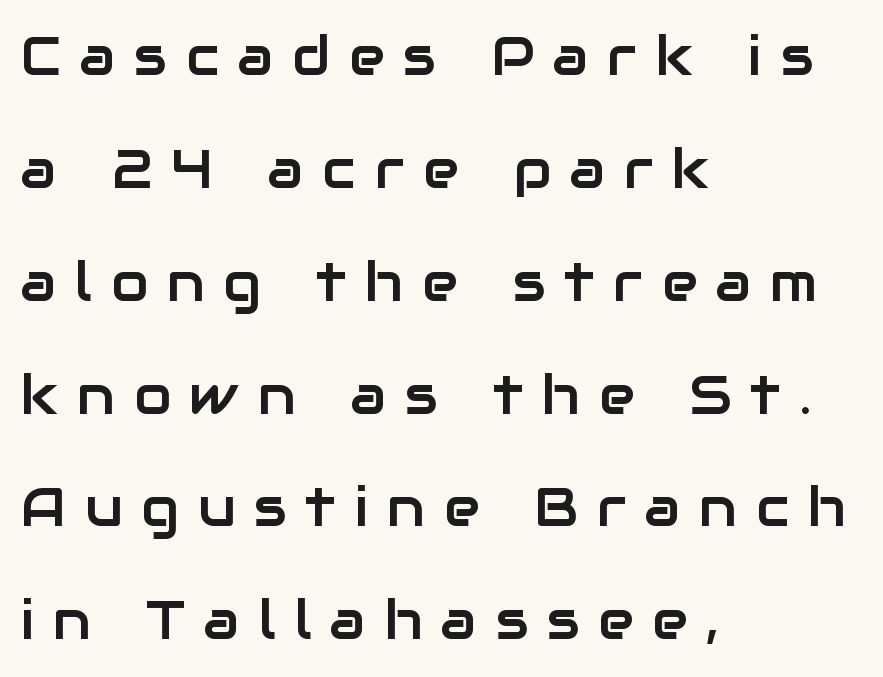
{"serif": "no", "italic": "no", "width": "normal", "stroke_contrast": "low", "x_height": "medium", "monospaced": "no", "underline": "no", "align": "left", "line_spacing": "loose", "line_spacing_ratio": 2.09, "letter_spacing": "wide", "letter_spacing_em": 0.35, "glyph_px": 54}
